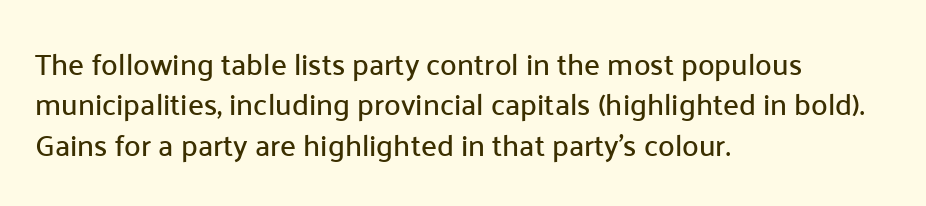
Is the letter spacing exaggerated? No — it looks like the ordinary default. The strip under each line holds only bare page. I'd call this a sans setting — the letters go barefoot. Does the leading feel generous? No, just average. The rag falls on the right side of this text block.
